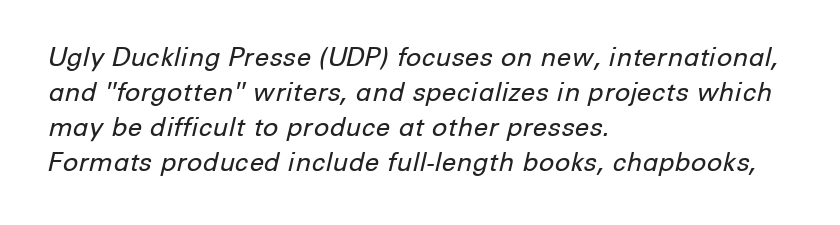
{"italic": "yes", "lean": "right", "slant_degrees": 12, "bold": "no", "underline": "no", "align": "left", "line_spacing": "normal", "line_spacing_ratio": 1.35, "letter_spacing": "normal", "letter_spacing_em": 0.0, "glyph_px": 26}
